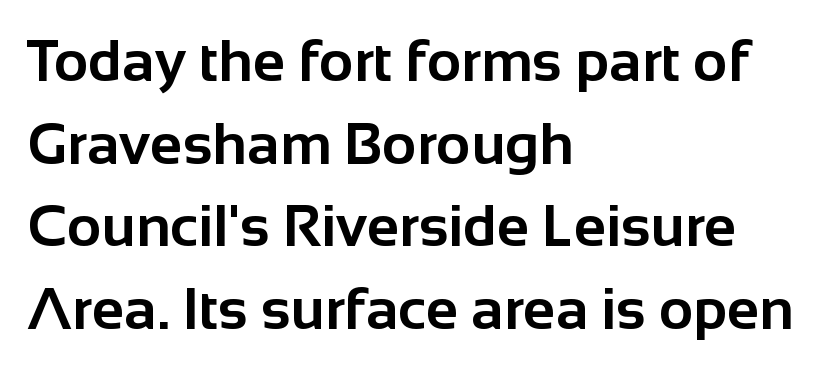
Q: Is the text bold? A: Yes.
Q: Is the text italic (slanted)? A: No, it is upright.
Q: Is the typeface a serif or a sans-serif typeface? A: Sans-serif.
Q: Is the text underlined? A: No.
Q: How is the paragraph aligned? A: Left-aligned.
Q: Is the spacing between letters normal or unusually wide? A: Normal.
Q: Is the spacing between lines tight, normal or loose? A: Normal.
Q: Width (condensed, normal, or wide)? A: Normal.
Q: Stroke contrast? A: Low.
Q: x-height? A: Medium.
Q: Monospaced? A: No.
